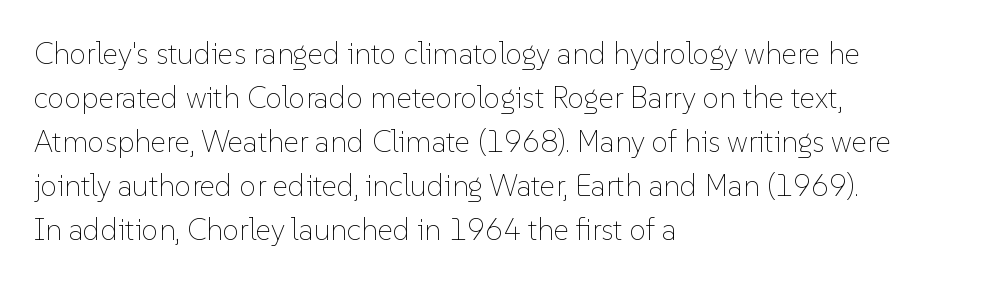
The image shows 30 px thin type, upright; set left-aligned, normal line spacing (1.47x), normal letter spacing, not underlined; low stroke contrast and a medium x-height.
